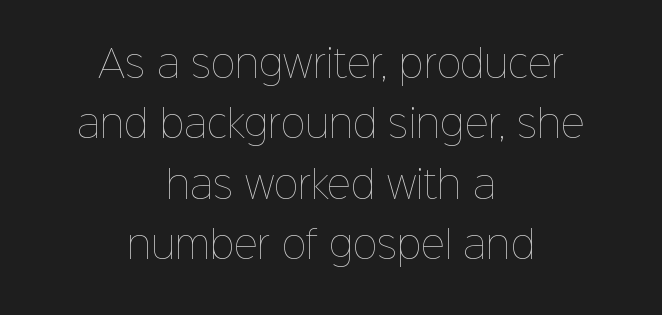
The image shows 37 px thin type, upright; set centered, normal line spacing (1.63x), normal letter spacing, not underlined; low stroke contrast and a medium x-height.
